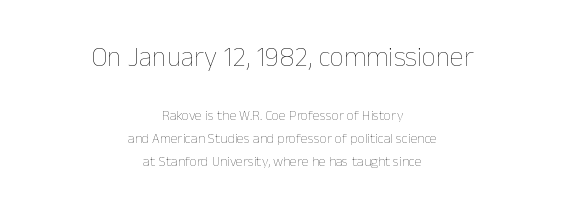
The image shows 28 px thin type, upright; set centered, normal line spacing (1.64x), normal letter spacing, not underlined; the first (top) block is 2.0x larger; low stroke contrast and a medium x-height.
